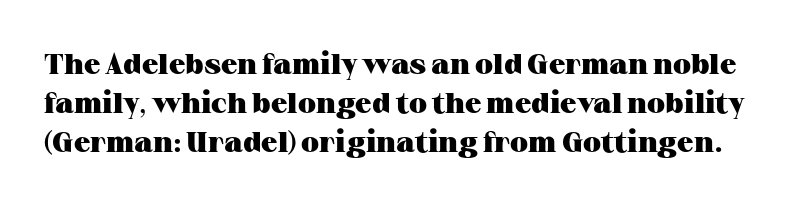
Q: Is the text bold? A: Yes.
Q: Is the text italic (slanted)? A: No, it is upright.
Q: Is the typeface a serif or a sans-serif typeface? A: Serif.
Q: Is the text underlined? A: No.
Q: Is the spacing between letters normal or unusually wide? A: Normal.
Q: Is the spacing between lines tight, normal or loose? A: Normal.
Q: Width (condensed, normal, or wide)? A: Wide.
Q: Stroke contrast? A: Medium.
Q: x-height? A: Medium.
Q: Monospaced? A: No.
